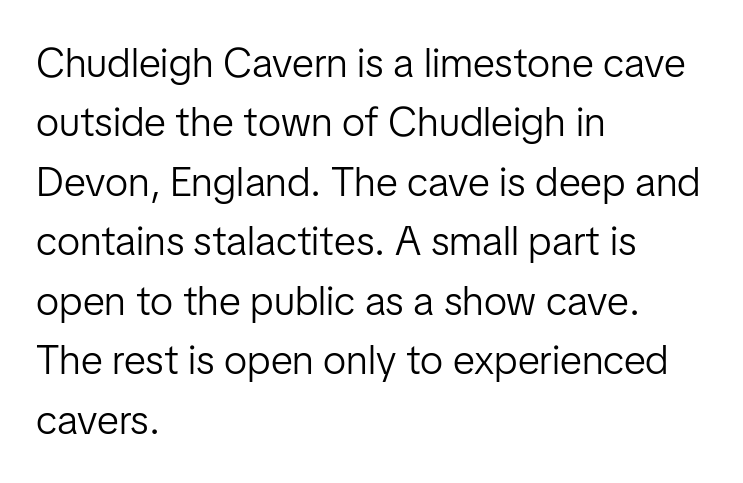
The foot of each line stays bare and open. Notice how the passage keeps a crisp vertical edge on the left only. The strokes are not fattened; the text isn't bold. This is sans-serif lettering, the kind often seen on screens and signage. The rendering uses natural spacing where letterforms have individual widths. The passage shown stacks its lines at a standard gap.
